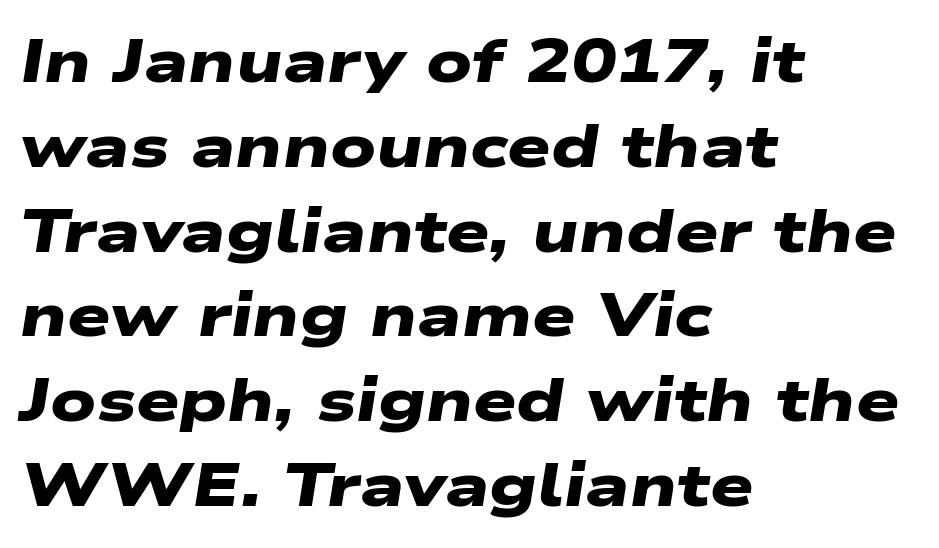
Heavy, bold letterforms. Students, note that the glyphs here touch the page at normal intervals. The letters advance in unequal steps, a hallmark of proportional type. A bare baseline throughout the passage. Normally led — the rows are evenly, conventionally spaced.
